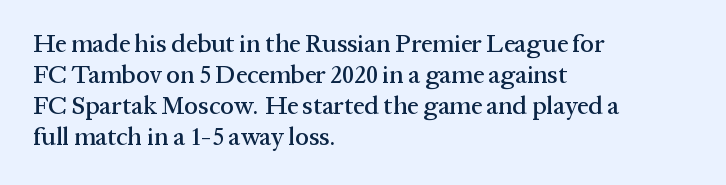
Clear beneath every line of the passage. Is the block centered? No — it sits flush against the left margin. Observe the ordinary spacing: letters are neighbours, not strangers. The letters stand upright; this is a roman face.
